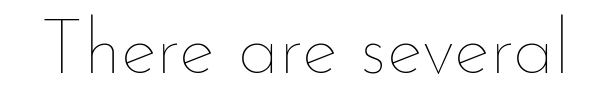
{"italic": "no", "bold": "no", "weight": "thin", "width": "normal", "stroke_contrast": "low", "x_height": "small", "monospaced": "no", "underline": "no", "letter_spacing": "normal", "letter_spacing_em": 0.0, "glyph_px": 76}
